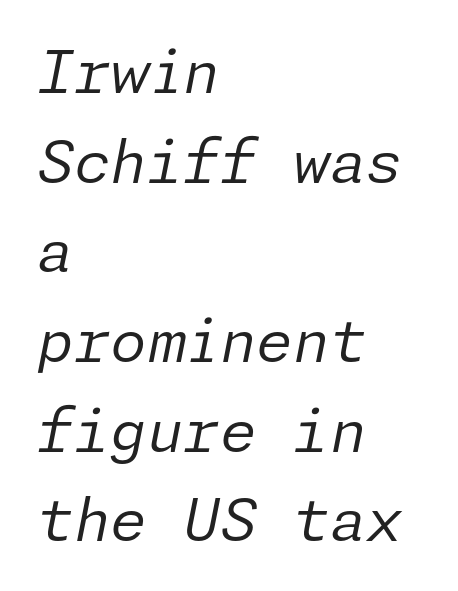
{"italic": "yes", "lean": "right", "slant_degrees": 11, "bold": "no", "weight": "regular", "width": "normal", "stroke_contrast": "low", "x_height": "medium", "underline": "no", "align": "left", "line_spacing": "normal", "line_spacing_ratio": 1.52, "letter_spacing": "normal", "letter_spacing_em": 0.0, "glyph_px": 59}
